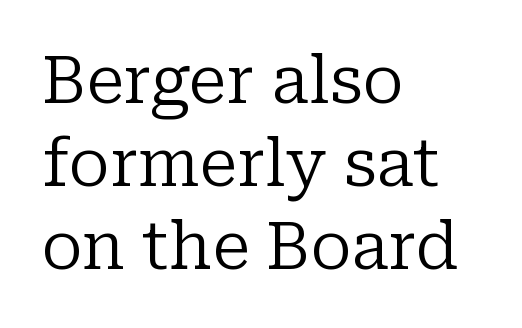
Q: Is the text bold? A: No.
Q: Is the text italic (slanted)? A: No, it is upright.
Q: Is the typeface a serif or a sans-serif typeface? A: Serif.
Q: Is the text underlined? A: No.
Q: How is the paragraph aligned? A: Left-aligned.
Q: Is the spacing between letters normal or unusually wide? A: Normal.
Q: Is the spacing between lines tight, normal or loose? A: Normal.
Q: Width (condensed, normal, or wide)? A: Normal.
Q: Stroke contrast? A: Low.
Q: x-height? A: Medium.
Q: Monospaced? A: No.
